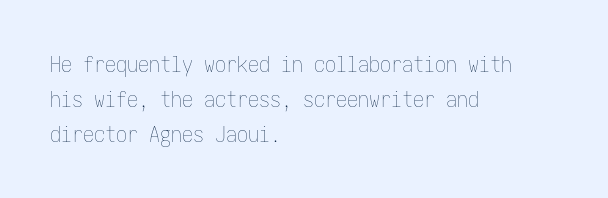
{"italic": "no", "bold": "no", "underline": "no", "align": "left", "line_spacing": "normal", "line_spacing_ratio": 1.59, "letter_spacing": "normal", "letter_spacing_em": 0.0, "glyph_px": 22}
